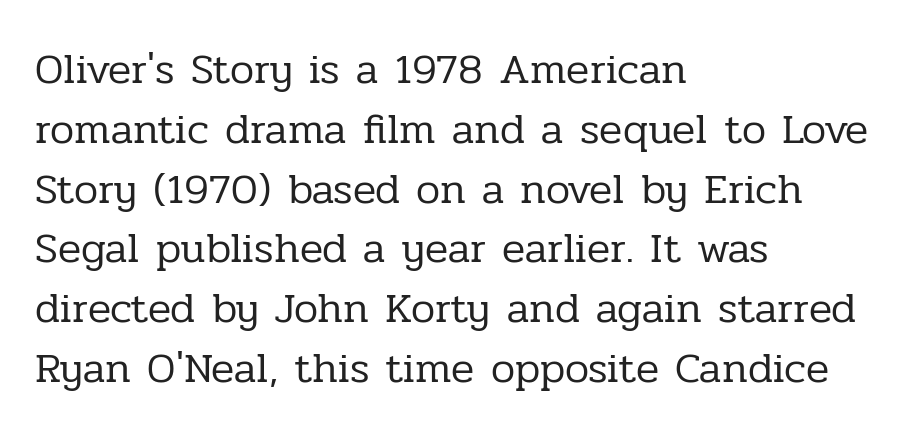
Q: Is the text bold? A: No.
Q: Is the text italic (slanted)? A: No, it is upright.
Q: Is the typeface a serif or a sans-serif typeface? A: Serif.
Q: Is the text underlined? A: No.
Q: How is the paragraph aligned? A: Left-aligned.
Q: Is the spacing between letters normal or unusually wide? A: Normal.
Q: Is the spacing between lines tight, normal or loose? A: Normal.
Q: Width (condensed, normal, or wide)? A: Normal.
Q: Stroke contrast? A: Low.
Q: x-height? A: Medium.
Q: Monospaced? A: No.
